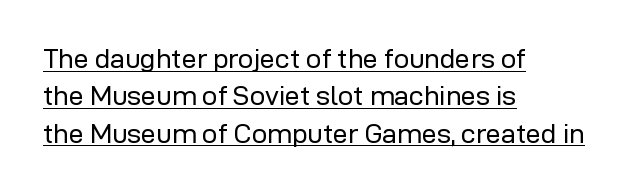
{"italic": "no", "bold": "no", "underline": "yes", "align": "left", "line_spacing": "normal", "line_spacing_ratio": 1.38, "letter_spacing": "normal", "letter_spacing_em": 0.0, "glyph_px": 27}
